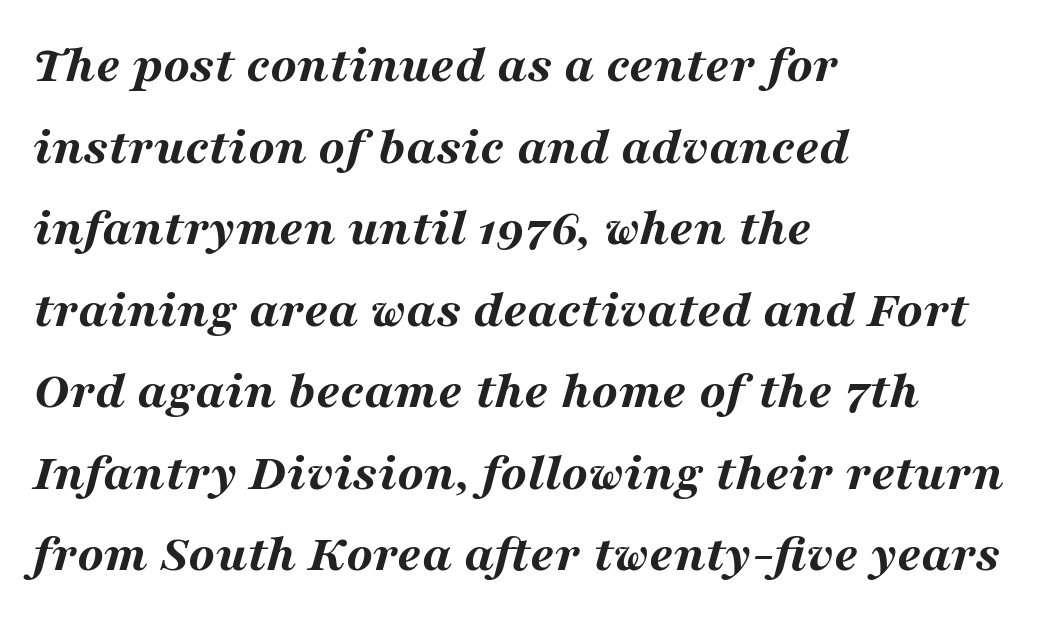
{"italic": "yes", "lean": "right", "slant_degrees": 16, "bold": "yes", "weight": "bold", "width": "wide", "stroke_contrast": "medium", "x_height": "medium", "monospaced": "no", "underline": "no", "align": "left", "line_spacing": "normal", "line_spacing_ratio": 1.51, "letter_spacing": "normal", "letter_spacing_em": 0.0, "glyph_px": 54}
